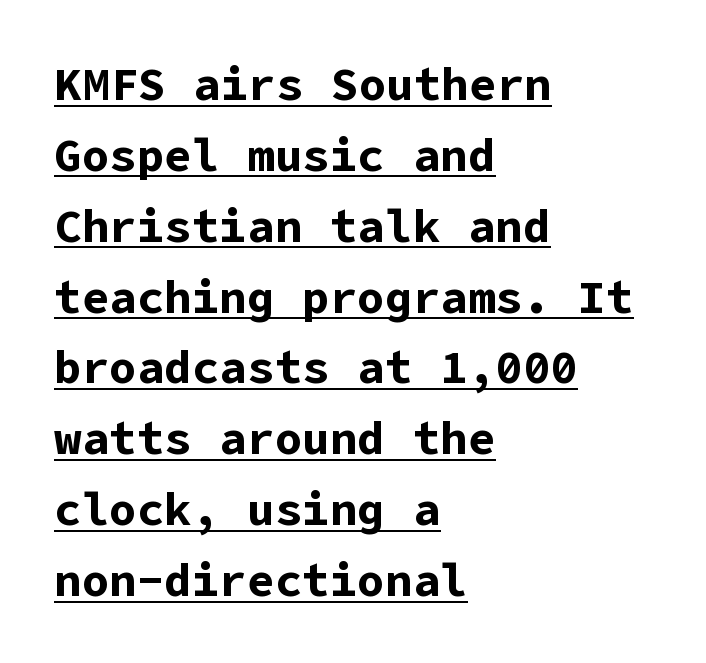
Q: Is the text bold? A: Yes.
Q: Is the text italic (slanted)? A: No, it is upright.
Q: Is the typeface a serif or a sans-serif typeface? A: Sans-serif.
Q: Is the text underlined? A: Yes.
Q: How is the paragraph aligned? A: Left-aligned.
Q: Is the spacing between letters normal or unusually wide? A: Normal.
Q: Is the spacing between lines tight, normal or loose? A: Normal.
Q: Width (condensed, normal, or wide)? A: Normal.
Q: Stroke contrast? A: Low.
Q: x-height? A: Medium.
